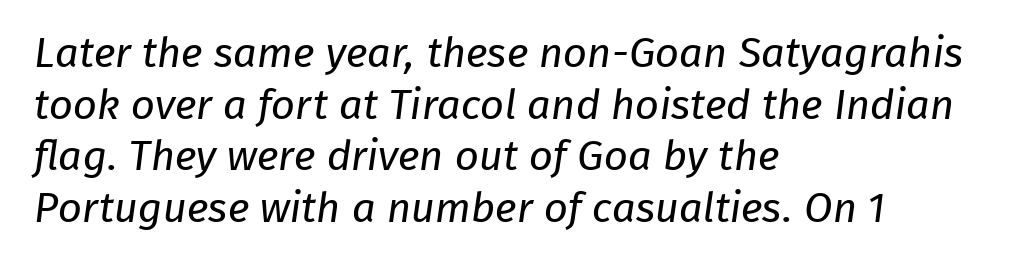
{"serif": "no", "bold": "no", "weight": "regular", "width": "normal", "stroke_contrast": "low", "x_height": "medium", "monospaced": "no", "underline": "no", "align": "left", "line_spacing_ratio": 1.23, "letter_spacing": "normal", "letter_spacing_em": 0.0, "glyph_px": 42}
